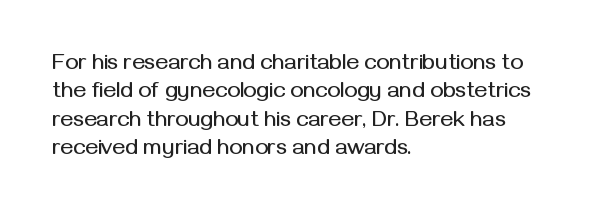
The image shows 22 px text type, upright; set left-aligned, normal line spacing (1.29x), normal letter spacing, not underlined.
